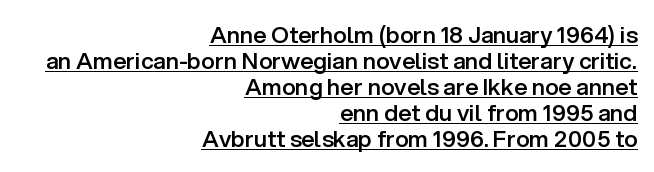
{"italic": "no", "bold": "semi", "underline": "yes", "align": "right", "line_spacing": "tight", "line_spacing_ratio": 1.13, "letter_spacing": "normal", "letter_spacing_em": 0.0, "glyph_px": 23}
